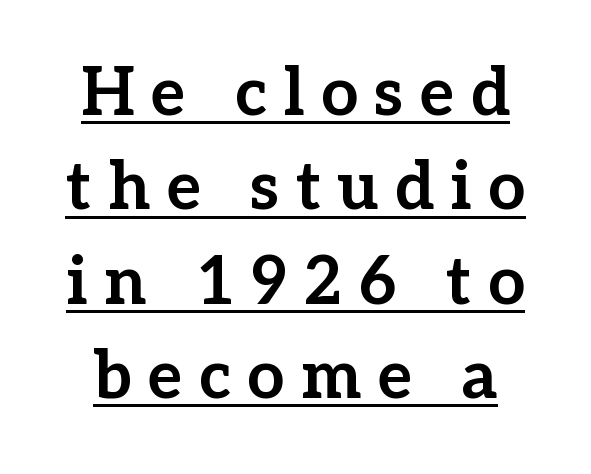
{"serif": "yes", "italic": "no", "bold": "yes", "weight": "bold", "width": "normal", "stroke_contrast": "low", "x_height": "medium", "monospaced": "no", "underline": "yes", "line_spacing": "normal", "line_spacing_ratio": 1.43, "letter_spacing": "wide", "letter_spacing_em": 0.25, "glyph_px": 66}
